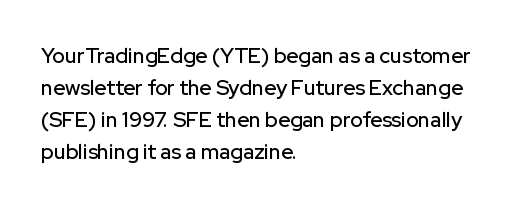
The image shows 21 px text type, upright; set left-aligned, normal line spacing (1.53x), normal letter spacing, not underlined.
